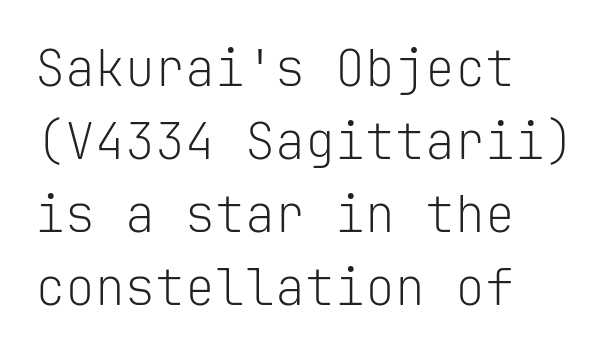
{"serif": "no", "italic": "no", "bold": "no", "weight": "light", "width": "normal", "stroke_contrast": "low", "x_height": "medium", "monospaced": "yes", "underline": "no", "align": "left", "line_spacing": "normal", "line_spacing_ratio": 1.46, "letter_spacing": "normal", "letter_spacing_em": 0.0, "glyph_px": 50}
